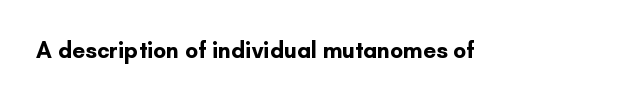
The image shows 23 px bold type, upright; set normal letter spacing, not underlined.
